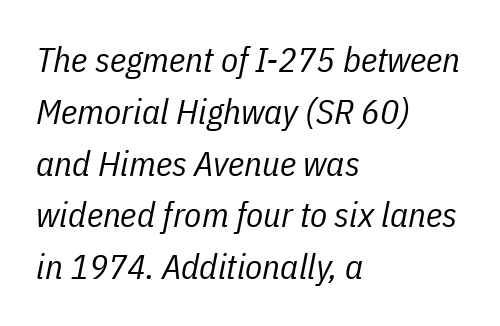
{"italic": "yes", "lean": "right", "slant_degrees": 11, "bold": "no", "weight": "regular", "width": "condensed", "stroke_contrast": "low", "x_height": "medium", "monospaced": "no", "underline": "no", "align": "left", "line_spacing": "normal", "line_spacing_ratio": 1.48, "letter_spacing": "normal", "letter_spacing_em": 0.0, "glyph_px": 35}
